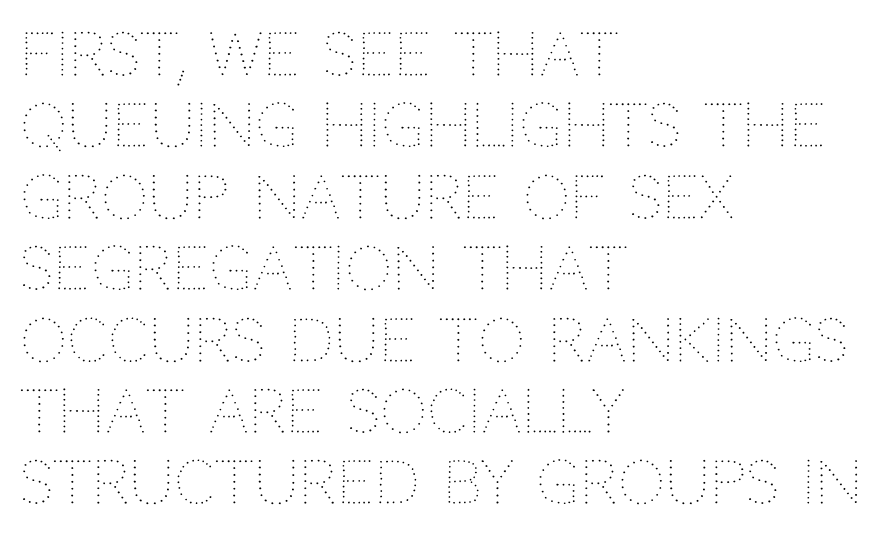
{"italic": "no", "bold": "no", "weight": "thin", "width": "normal", "stroke_contrast": "medium", "x_height": "large", "monospaced": "no", "underline": "no", "align": "left", "line_spacing_ratio": 1.21, "letter_spacing": "normal", "letter_spacing_em": 0.0, "glyph_px": 59}
